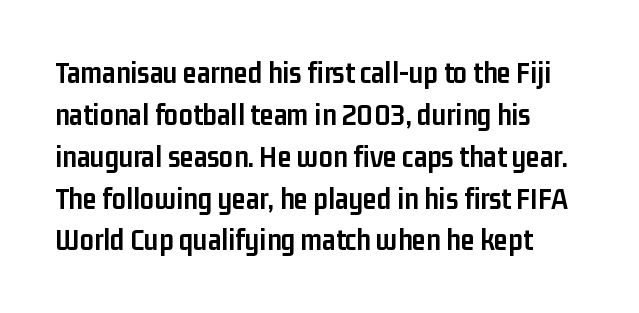
The image shows 31 px semibold, condensed sans-serif type, upright; set left-aligned, normal line spacing (1.35x), normal letter spacing, not underlined; low stroke contrast and a medium x-height.
